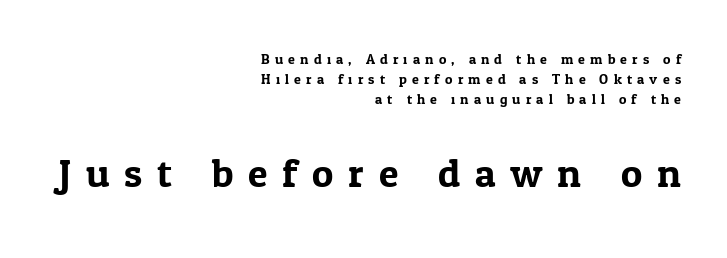
Serif or sans? Serif — the stroke terminals have little feet. The paragraph shown leans on its right margin. Normally led — the rows are evenly, conventionally spaced. Quick note: underline off.
